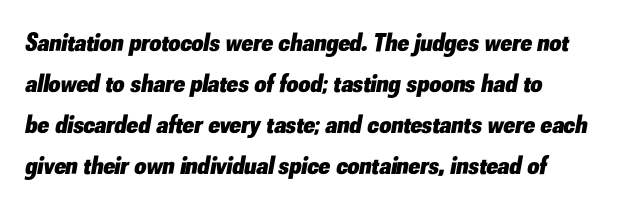
Q: Is the text bold? A: Yes.
Q: Is the text italic (slanted)? A: Yes, it leans right by about 10 degrees.
Q: Is the text underlined? A: No.
Q: How is the paragraph aligned? A: Left-aligned.
Q: Is the spacing between letters normal or unusually wide? A: Normal.
Q: Is the spacing between lines tight, normal or loose? A: Normal.
